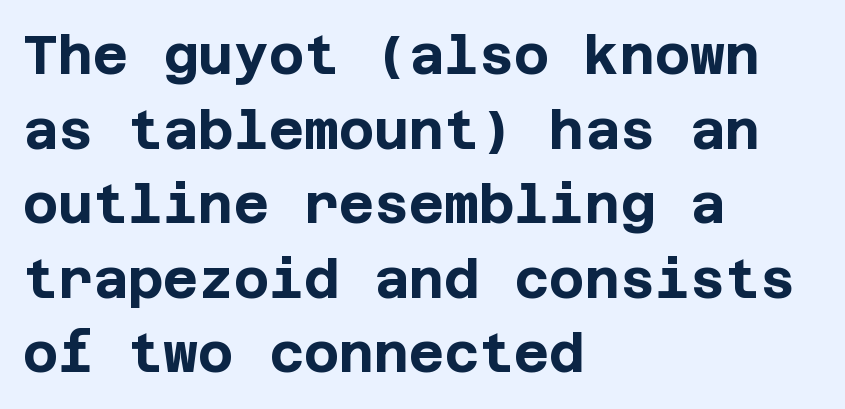
{"serif": "no", "italic": "no", "bold": "yes", "weight": "bold", "width": "normal", "stroke_contrast": "low", "x_height": "large", "underline": "no", "align": "left", "line_spacing": "normal", "line_spacing_ratio": 1.38, "letter_spacing": "normal", "letter_spacing_em": 0.0, "glyph_px": 54}
